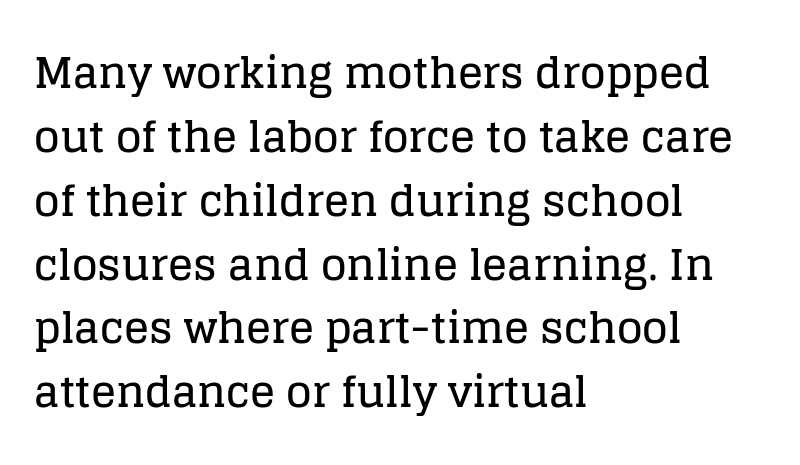
{"serif": "yes", "italic": "no", "width": "normal", "stroke_contrast": "low", "x_height": "large", "monospaced": "no", "underline": "no", "align": "left", "line_spacing": "normal", "line_spacing_ratio": 1.52, "letter_spacing": "normal", "letter_spacing_em": 0.0, "glyph_px": 42}
